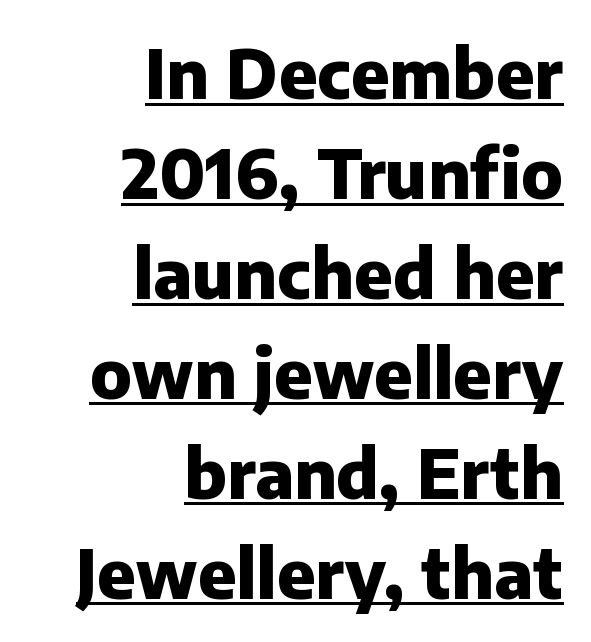
Q: Is the text bold? A: Yes.
Q: Is the text italic (slanted)? A: No, it is upright.
Q: Is the typeface a serif or a sans-serif typeface? A: Sans-serif.
Q: Is the text underlined? A: Yes.
Q: How is the paragraph aligned? A: Right-aligned.
Q: Is the spacing between letters normal or unusually wide? A: Normal.
Q: Is the spacing between lines tight, normal or loose? A: Normal.
Q: Width (condensed, normal, or wide)? A: Normal.
Q: Stroke contrast? A: Low.
Q: x-height? A: Medium.
Q: Monospaced? A: No.
